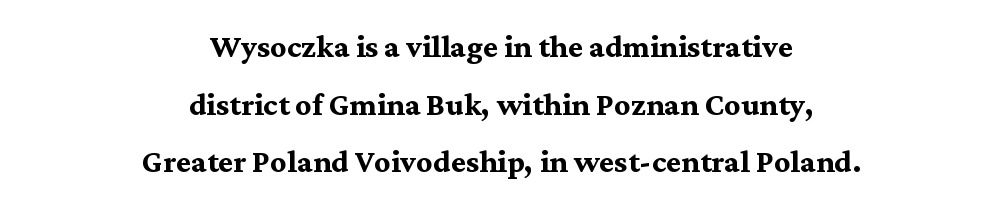
Q: Is the text bold? A: Yes.
Q: Is the text italic (slanted)? A: No, it is upright.
Q: Is the typeface a serif or a sans-serif typeface? A: Serif.
Q: Is the text underlined? A: No.
Q: How is the paragraph aligned? A: Centered.
Q: Is the spacing between letters normal or unusually wide? A: Normal.
Q: Is the spacing between lines tight, normal or loose? A: Normal.
Q: Width (condensed, normal, or wide)? A: Normal.
Q: Stroke contrast? A: Medium.
Q: x-height? A: Medium.
Q: Monospaced? A: No.
